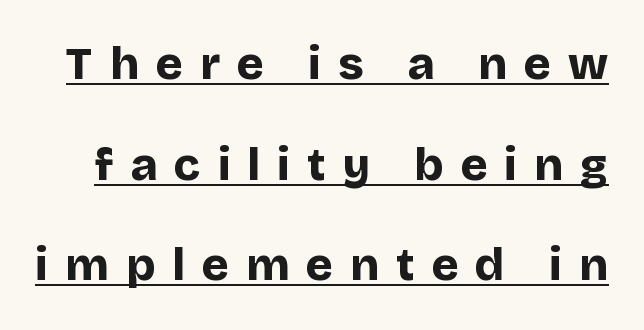
{"serif": "no", "italic": "no", "bold": "yes", "weight": "bold", "width": "normal", "stroke_contrast": "low", "x_height": "large", "monospaced": "no", "underline": "yes", "line_spacing": "loose", "line_spacing_ratio": 2.19, "letter_spacing": "wide", "letter_spacing_em": 0.37, "glyph_px": 46}
